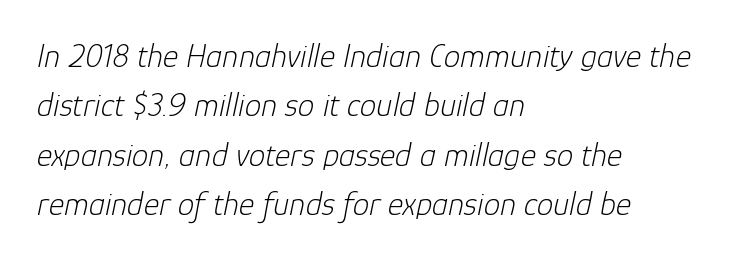
The image shows 33 px light type, italic (leaning right); set left-aligned, normal line spacing (1.5x), normal letter spacing, not underlined; low stroke contrast and a medium x-height.
